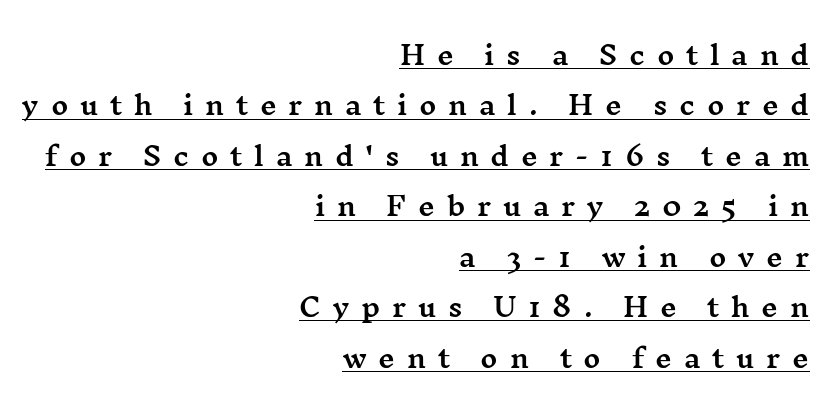
Posture: straight, roman, zero tilt. Spacing between characters has been opened up far beyond the box default. Right-aligned paragraph, ragged on the left. Rows of type keep a wide berth in the vertical direction.
